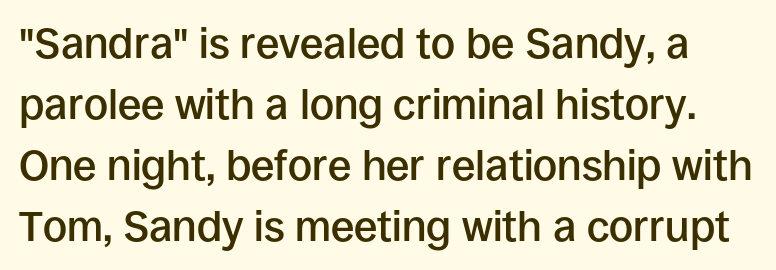
Q: Is the text bold? A: Semi-bold.
Q: Is the text italic (slanted)? A: No, it is upright.
Q: Is the typeface a serif or a sans-serif typeface? A: Sans-serif.
Q: Is the text underlined? A: No.
Q: Is the spacing between letters normal or unusually wide? A: Normal.
Q: Is the spacing between lines tight, normal or loose? A: Normal.
Q: Width (condensed, normal, or wide)? A: Normal.
Q: Stroke contrast? A: Low.
Q: x-height? A: Large.
Q: Monospaced? A: No.
